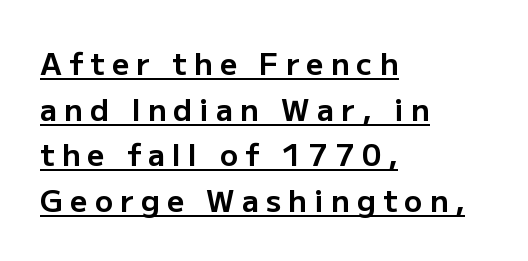
The image shows 30 px bold sans-serif type, upright; set left-aligned, normal line spacing (1.52x), unusually wide letter spacing (+0.24 em), underlined; low stroke contrast and a medium x-height.
